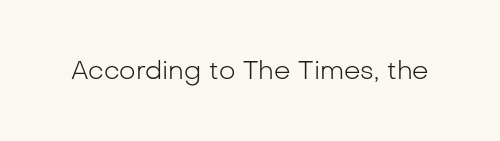
A roman cut, with each character standing at attention. Decoration check: the copy has no underline. The gaps between neighbouring characters are ordinary and unremarkable. Bold? No — there's no thickening of the strokes.
